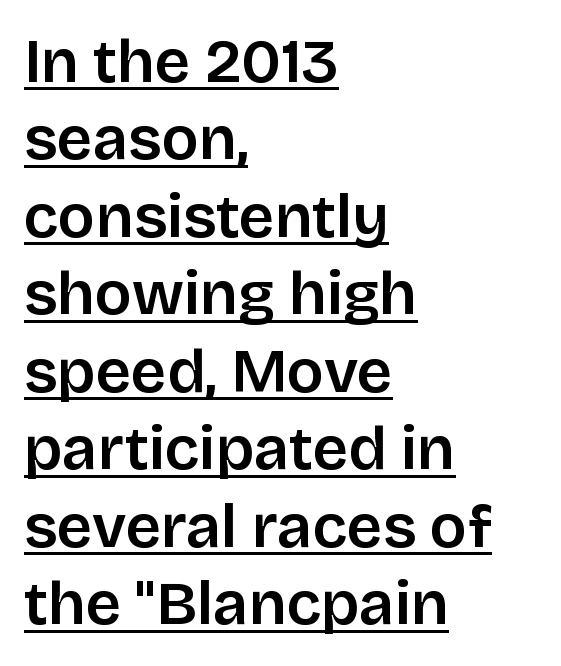
The rendering anchors every line to the left-hand side. Successive baselines arrive at the customary interval. Serif or sans? Sans — the stroke terminals are bare. These lines keep a tight, regular rhythm from letter to letter.
